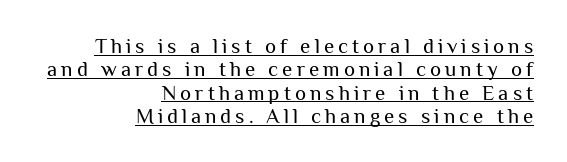
Q: Is the text bold? A: No.
Q: Is the text italic (slanted)? A: No, it is upright.
Q: Is the text underlined? A: Yes.
Q: How is the paragraph aligned? A: Right-aligned.
Q: Is the spacing between lines tight, normal or loose? A: Tight.
